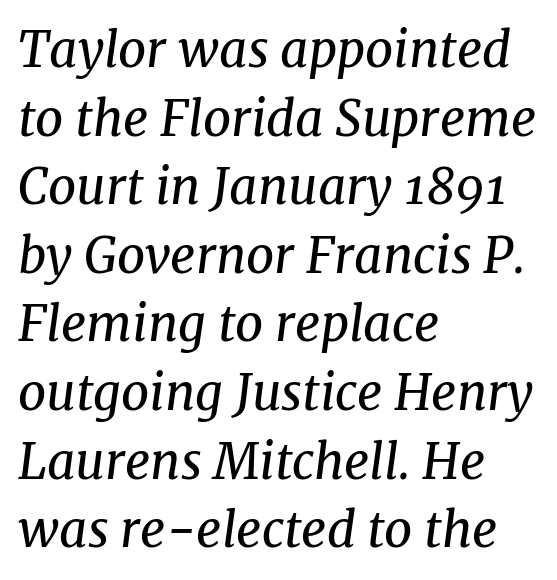
Character widths vary here, with narrow letters taking less room than wide ones. The glyphs are unaccompanied by any horizontal stroke below them. You can tell it's italic because the verticals aren't actually vertical. This is not heavy type; no bold has been used. The space between consecutive lines is moderate.
